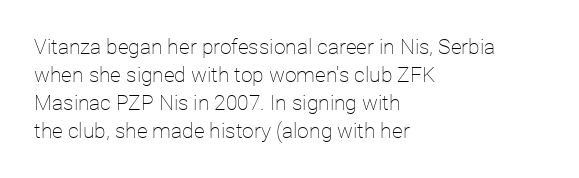
{"italic": "no", "bold": "no", "underline": "no", "align": "left", "line_spacing": "normal", "line_spacing_ratio": 1.33, "letter_spacing": "normal", "letter_spacing_em": 0.0, "glyph_px": 21}
